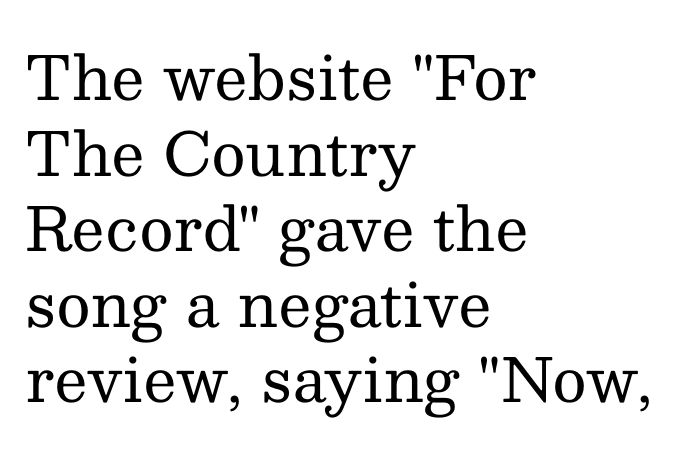
Does the copy run flush right? No — it runs flush left. Each letter keeps its own natural width here, so spacing adapts to shape. Each new line begins a customary step beneath the previous one. A roman cut, with each character standing at attention. The cut favours lightness, reaching ordinary text weight at its darkest. Descenders are the only things crossing below the line.
